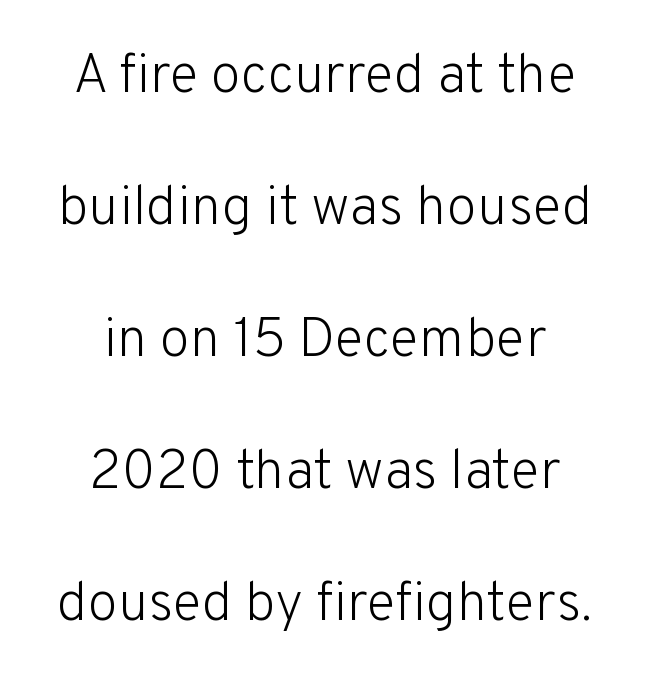
The rendering keeps characters at their native spacing. The typography opts for an upright posture over an oblique one. The zone under the glyphs is completely vacant. The characters display no serif detailing; their extremities are plain. This sample has the flowing, uneven cadence of proportional lettering.
